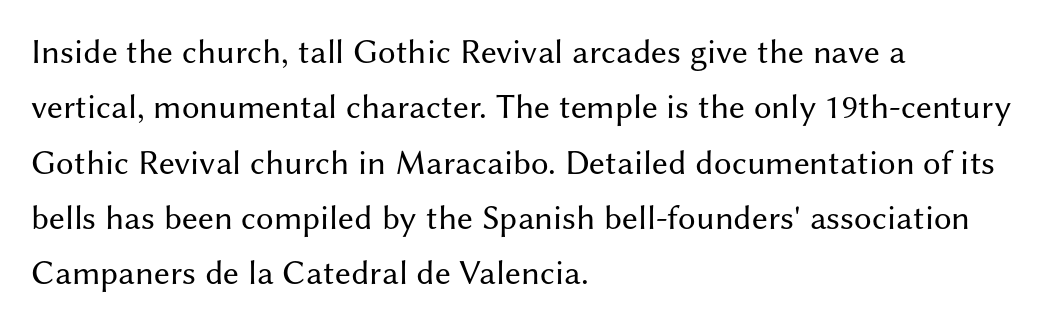
The image shows 35 px regular-weight sans-serif type, upright; set left-aligned, normal line spacing (1.58x), normal letter spacing, not underlined; medium stroke contrast and a medium x-height.
